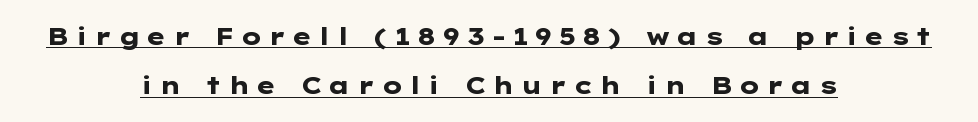
{"italic": "no", "bold": "yes", "underline": "yes", "align": "center", "line_spacing": "loose", "line_spacing_ratio": 2.05, "letter_spacing": "wide", "letter_spacing_em": 0.23, "glyph_px": 24}
